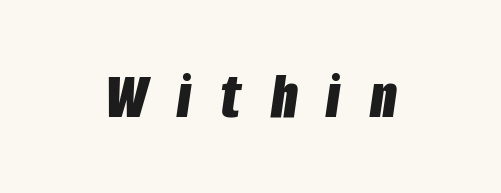
Q: Is the text bold? A: Yes.
Q: Is the text italic (slanted)? A: Yes, it leans right by about 8 degrees.
Q: Is the text underlined? A: No.
Q: How is the paragraph aligned? A: Centered.
Q: Is the spacing between letters normal or unusually wide? A: Unusually wide.
Q: Width (condensed, normal, or wide)? A: Condensed.
Q: Stroke contrast? A: Low.
Q: x-height? A: Large.
Q: Monospaced? A: No.
